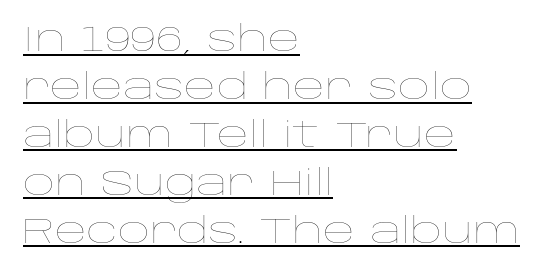
Note the varied advance widths — an 'i' is clearly narrower than an 'm'. Students, observe the line beneath the letters — that is underlining. The face used here is rendered with its standard letterfit. Alignment: flush left. This sample keeps an unexceptional amount of space between lines. Is the type heavy? It reads as light-to-regular instead.
